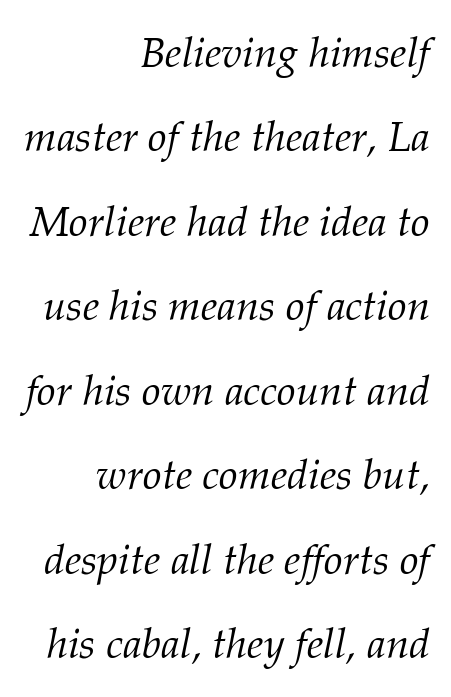
{"serif": "yes", "italic": "yes", "lean": "right", "slant_degrees": 12, "bold": "no", "weight": "light", "width": "normal", "stroke_contrast": "medium", "x_height": "medium", "monospaced": "no", "underline": "no", "align": "right", "line_spacing": "loose", "line_spacing_ratio": 2.01, "letter_spacing": "normal", "letter_spacing_em": 0.0, "glyph_px": 42}
